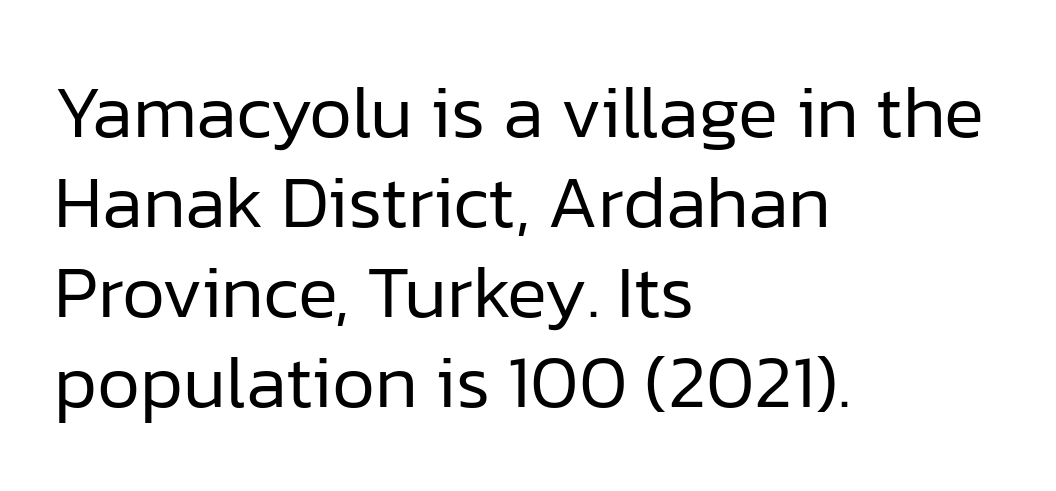
Q: Is the text bold? A: No.
Q: Is the text italic (slanted)? A: No, it is upright.
Q: Is the typeface a serif or a sans-serif typeface? A: Sans-serif.
Q: Is the text underlined? A: No.
Q: How is the paragraph aligned? A: Left-aligned.
Q: Is the spacing between letters normal or unusually wide? A: Normal.
Q: Width (condensed, normal, or wide)? A: Normal.
Q: Stroke contrast? A: Low.
Q: x-height? A: Medium.
Q: Monospaced? A: No.
